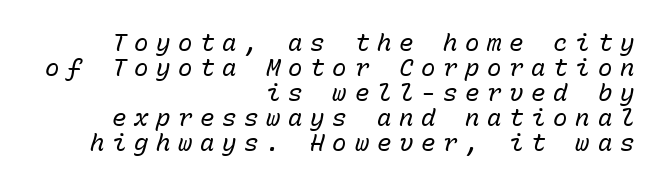
The image shows 24 px text type, italic (leaning right); set right-aligned, tight line spacing (1.04x), unusually wide letter spacing (+0.32 em), not underlined.
